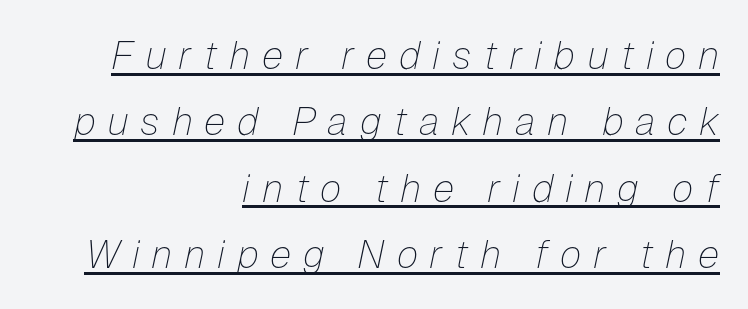
The image shows 39 px thin type, italic (leaning right); set right-aligned, normal line spacing (1.7x), unusually wide letter spacing (+0.3 em), underlined; low stroke contrast and a medium x-height.
